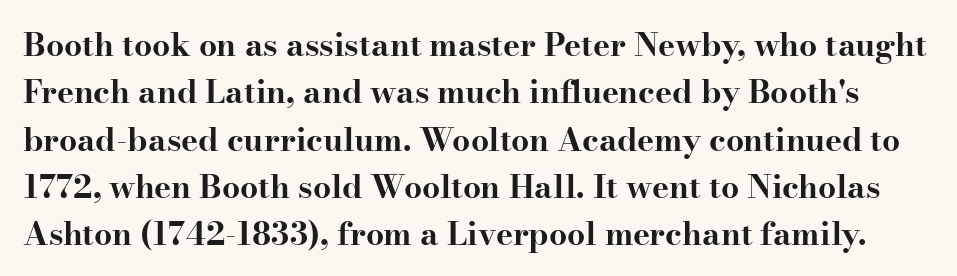
Q: Is the text bold? A: Yes.
Q: Is the text italic (slanted)? A: No, it is upright.
Q: Is the typeface a serif or a sans-serif typeface? A: Serif.
Q: Is the text underlined? A: No.
Q: Is the spacing between letters normal or unusually wide? A: Normal.
Q: Is the spacing between lines tight, normal or loose? A: Normal.
Q: Width (condensed, normal, or wide)? A: Wide.
Q: Stroke contrast? A: High.
Q: x-height? A: Small.
Q: Monospaced? A: No.
